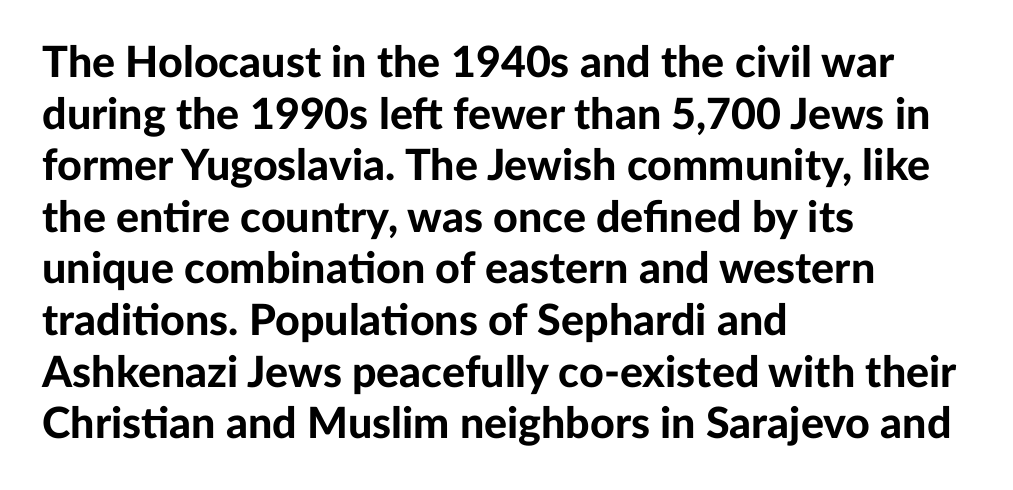
The designer went with a sans here, leaving each stem footless. Each word holds together tightly as a unit, with standard inter-letter gaps. These lines carry a lot of weight — the face is fully bold. The specimen omits any rule beneath the text block's lines.
